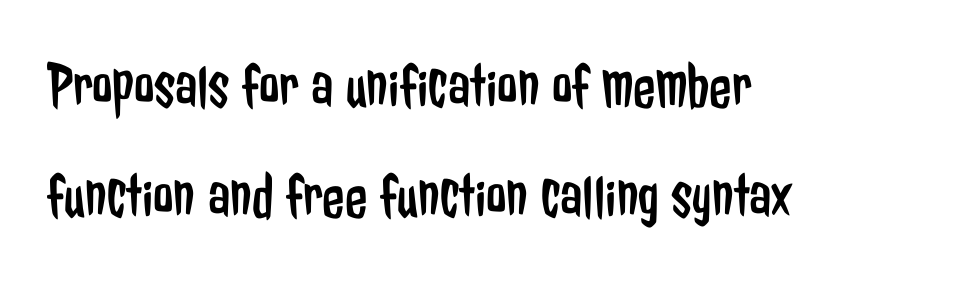
The image shows 65 px regular-weight, condensed sans-serif type, upright; set left-aligned, normal line spacing (1.7x), normal letter spacing, not underlined; low stroke contrast and a medium x-height.
